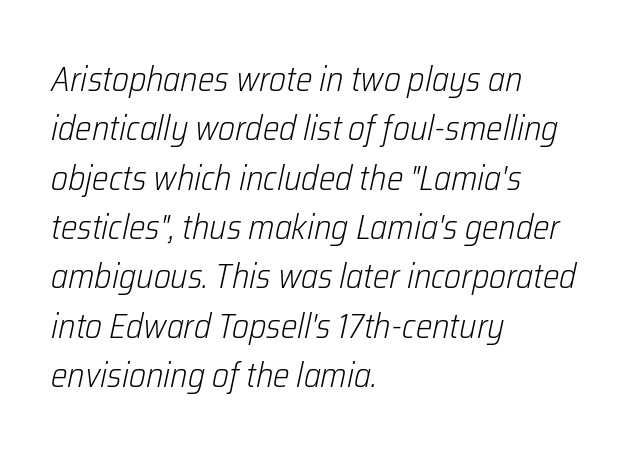
The image shows 35 px light, condensed type, italic (leaning right); set left-aligned, normal line spacing (1.41x), normal letter spacing, not underlined; low stroke contrast and a medium x-height.
